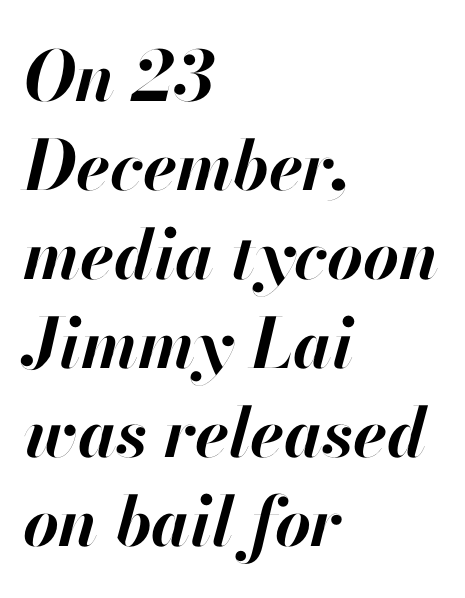
Q: Is the text bold? A: Yes.
Q: Is the text italic (slanted)? A: Yes, it leans right by about 13 degrees.
Q: Is the text underlined? A: No.
Q: How is the paragraph aligned? A: Left-aligned.
Q: Is the spacing between letters normal or unusually wide? A: Normal.
Q: Is the spacing between lines tight, normal or loose? A: Normal.
Q: Width (condensed, normal, or wide)? A: Normal.
Q: Stroke contrast? A: High.
Q: x-height? A: Small.
Q: Monospaced? A: No.
